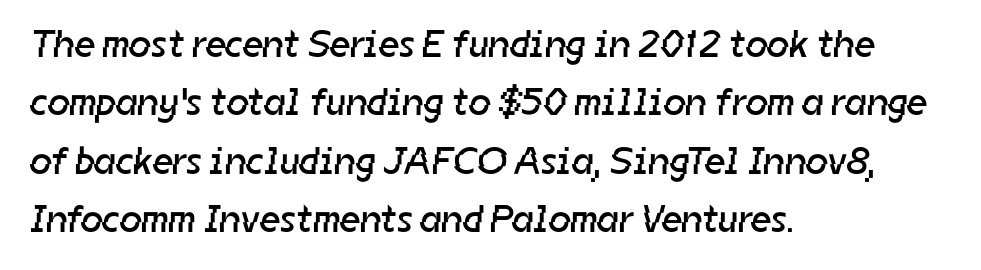
Q: Is the text bold? A: No.
Q: Is the typeface a serif or a sans-serif typeface? A: Sans-serif.
Q: Is the text underlined? A: No.
Q: How is the paragraph aligned? A: Left-aligned.
Q: Is the spacing between letters normal or unusually wide? A: Normal.
Q: Is the spacing between lines tight, normal or loose? A: Normal.
Q: Width (condensed, normal, or wide)? A: Normal.
Q: Stroke contrast? A: Low.
Q: x-height? A: Medium.
Q: Monospaced? A: No.
